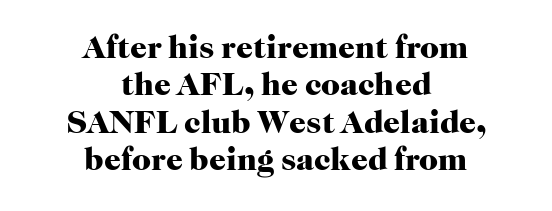
The image shows 33 px heavy serif type, upright; set centered, tight line spacing (1.13x), normal letter spacing, not underlined; high stroke contrast and a medium x-height.
